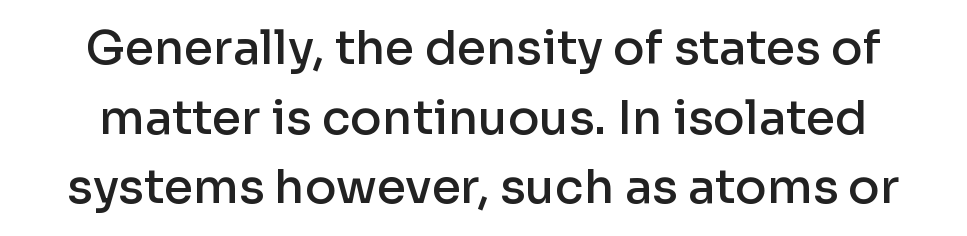
I'd describe the lettering as semibold — firm but not a full bold. Upright lettering throughout. Only glyphs here, with clear space below each row. Each letter keeps its own natural width here, so spacing adapts to shape. Quick note: interline space is typical.
